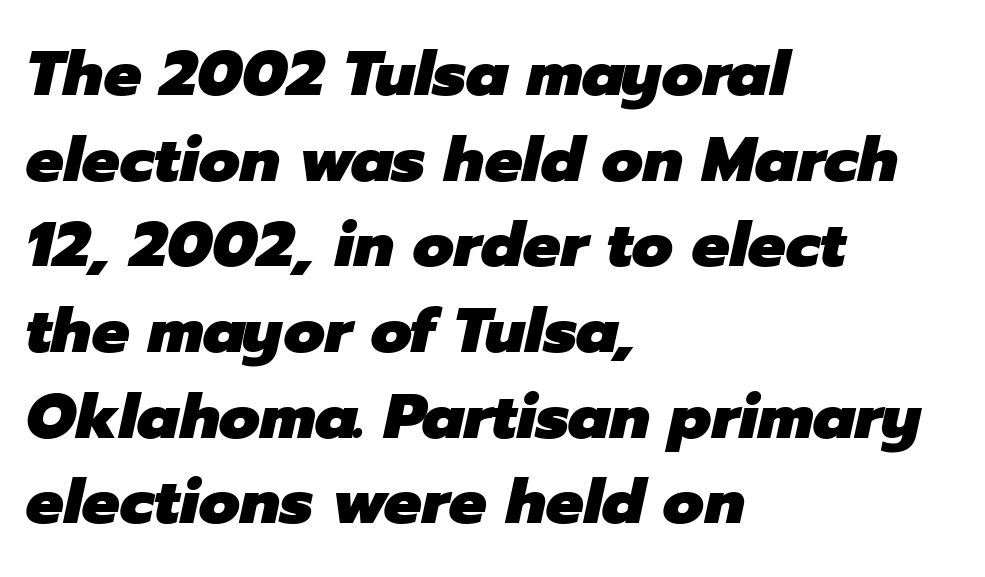
{"italic": "yes", "lean": "right", "slant_degrees": 12, "bold": "yes", "weight": "heavy", "width": "normal", "stroke_contrast": "low", "x_height": "medium", "monospaced": "no", "underline": "no", "align": "left", "line_spacing": "normal", "line_spacing_ratio": 1.36, "letter_spacing": "normal", "letter_spacing_em": 0.0, "glyph_px": 63}
